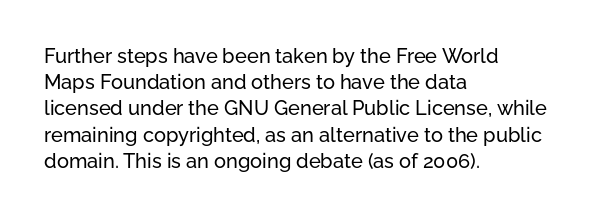
The image shows 20 px text type, upright; set left-aligned, normal line spacing (1.31x), normal letter spacing, not underlined.
